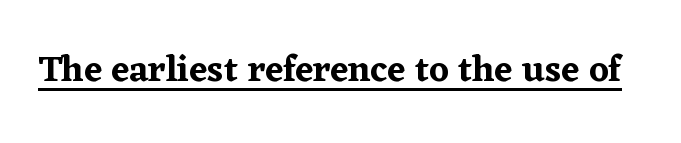
The image shows 37 px serif type, upright; set normal letter spacing, underlined; low stroke contrast and a medium x-height.
